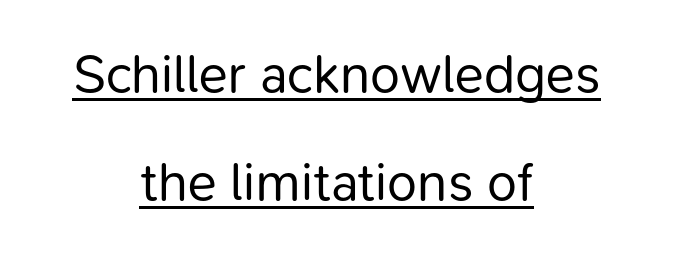
{"serif": "no", "italic": "no", "bold": "no", "weight": "regular", "width": "normal", "stroke_contrast": "low", "x_height": "medium", "monospaced": "no", "underline": "yes", "align": "center", "line_spacing": "loose", "line_spacing_ratio": 2.0, "letter_spacing": "normal", "letter_spacing_em": 0.0, "glyph_px": 54}
